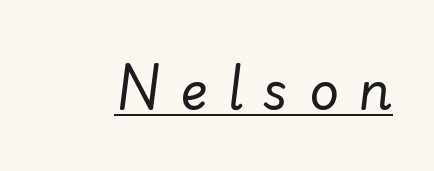
Proportional: the letters do not fall into vertical columns. Somebody hit Ctrl+U on this one — the words are underlined. Tracking value appears strongly positive — letters spread wide. Notice how the stems are inclined rather than vertical — that's the hallmark of italics. Nothing heavy about these letters — not bold at all.
